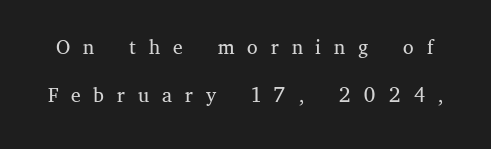
Do the characters align in a grid? No, the font is proportional. Anything drawn beneath the words? Only blank space. This rendering employs a face with finishing strokes, i.e., a serif. Inter-character spacing is expanded well beyond the font's built-in metrics. Rendered with straight, roman letterforms. Stroke mass is kept to a normal reading level or below.
